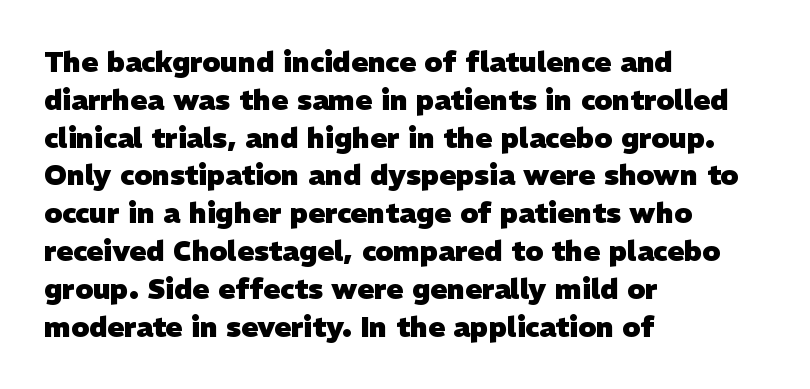
Q: Is the text bold? A: Yes.
Q: Is the typeface a serif or a sans-serif typeface? A: Sans-serif.
Q: Is the text underlined? A: No.
Q: How is the paragraph aligned? A: Left-aligned.
Q: Is the spacing between letters normal or unusually wide? A: Normal.
Q: Is the spacing between lines tight, normal or loose? A: Normal.
Q: Width (condensed, normal, or wide)? A: Normal.
Q: Stroke contrast? A: Low.
Q: x-height? A: Medium.
Q: Monospaced? A: No.
